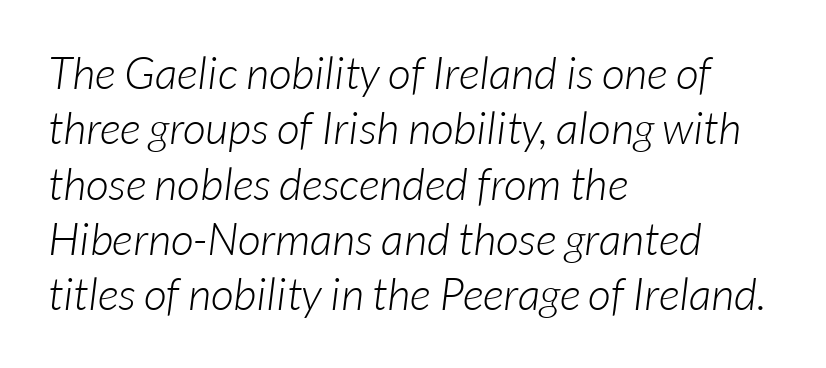
The image shows 45 px light sans-serif type; set left-aligned, line spacing 1.23x, normal letter spacing, not underlined; low stroke contrast and a medium x-height.
